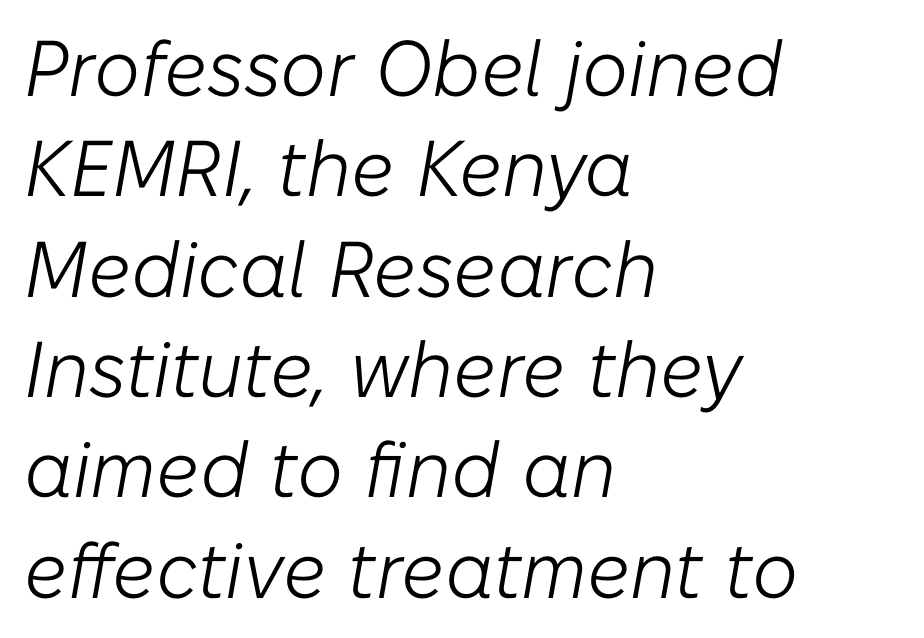
Q: Is the text bold? A: No.
Q: Is the text italic (slanted)? A: Yes, it leans right by about 10 degrees.
Q: Is the text underlined? A: No.
Q: How is the paragraph aligned? A: Left-aligned.
Q: Is the spacing between letters normal or unusually wide? A: Normal.
Q: Is the spacing between lines tight, normal or loose? A: Normal.
Q: Width (condensed, normal, or wide)? A: Normal.
Q: Stroke contrast? A: Low.
Q: x-height? A: Medium.
Q: Monospaced? A: No.
